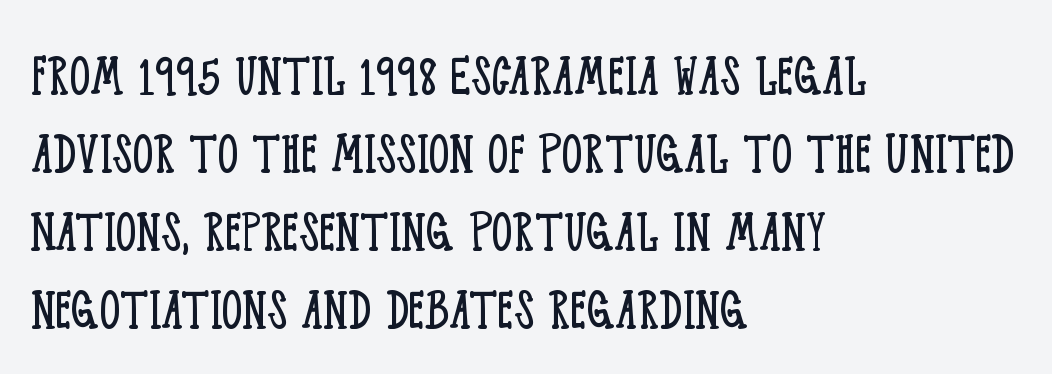
Q: Is the text bold? A: No.
Q: Is the text italic (slanted)? A: No, it is upright.
Q: Is the typeface a serif or a sans-serif typeface? A: Serif.
Q: Is the text underlined? A: No.
Q: How is the paragraph aligned? A: Left-aligned.
Q: Is the spacing between letters normal or unusually wide? A: Normal.
Q: Width (condensed, normal, or wide)? A: Condensed.
Q: Stroke contrast? A: Low.
Q: x-height? A: Large.
Q: Monospaced? A: No.
